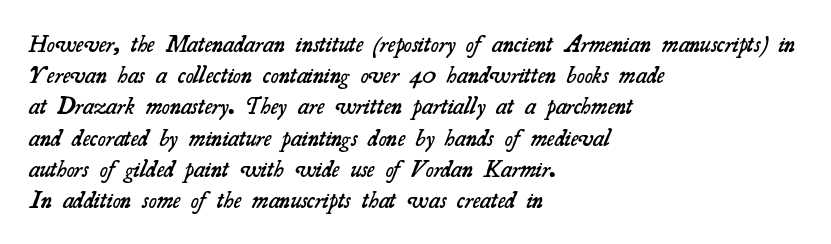
{"bold": "semi", "underline": "no", "align": "left", "line_spacing": "normal", "line_spacing_ratio": 1.3, "letter_spacing": "normal", "letter_spacing_em": 0.0, "glyph_px": 24}
